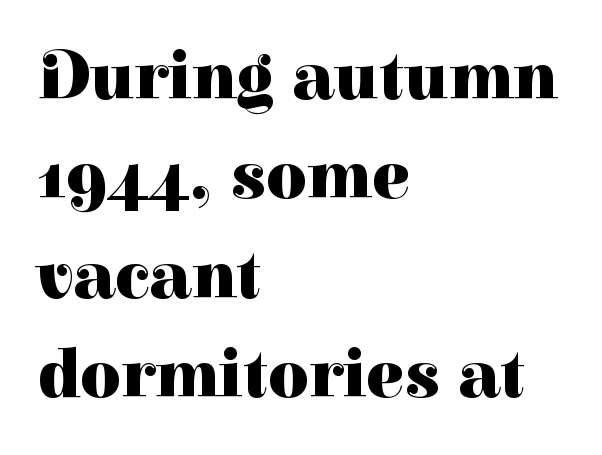
Q: Is the text bold? A: Yes.
Q: Is the text italic (slanted)? A: No, it is upright.
Q: Is the typeface a serif or a sans-serif typeface? A: Serif.
Q: Is the text underlined? A: No.
Q: How is the paragraph aligned? A: Left-aligned.
Q: Is the spacing between letters normal or unusually wide? A: Normal.
Q: Is the spacing between lines tight, normal or loose? A: Normal.
Q: Width (condensed, normal, or wide)? A: Normal.
Q: Stroke contrast? A: High.
Q: x-height? A: Medium.
Q: Monospaced? A: No.
